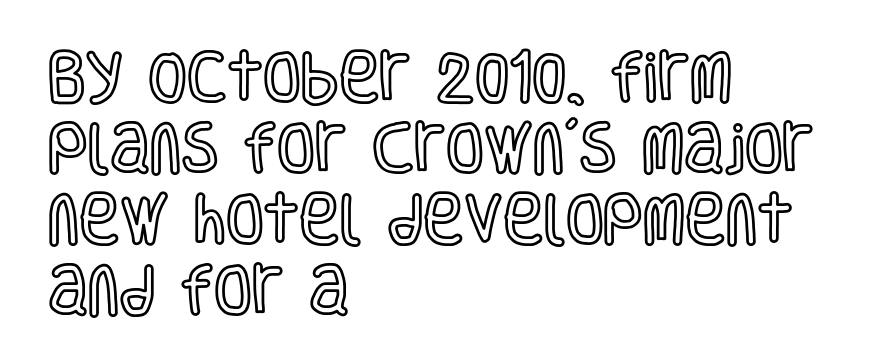
{"italic": "no", "width": "condensed", "x_height": "large", "monospaced": "no", "underline": "no", "align": "left", "line_spacing": "normal", "line_spacing_ratio": 1.29, "letter_spacing": "normal", "letter_spacing_em": 0.0, "glyph_px": 55}
